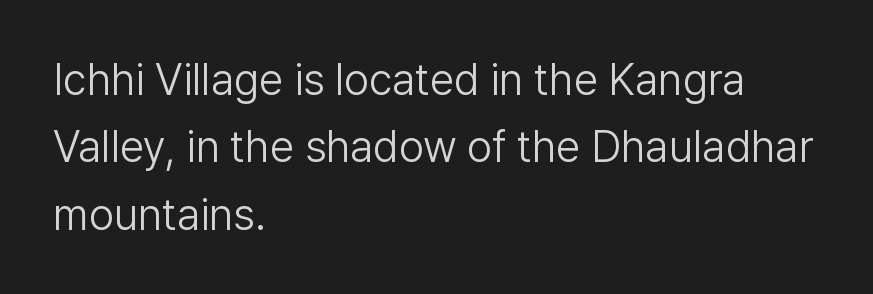
The image shows 44 px light sans-serif type, upright; set left-aligned, normal line spacing (1.53x), normal letter spacing, not underlined; low stroke contrast and a medium x-height.
